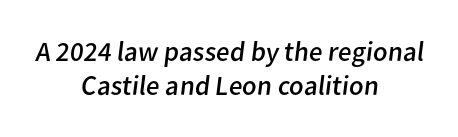
Q: Is the text bold? A: No.
Q: Is the typeface a serif or a sans-serif typeface? A: Sans-serif.
Q: Is the text underlined? A: No.
Q: How is the paragraph aligned? A: Centered.
Q: Is the spacing between letters normal or unusually wide? A: Normal.
Q: Width (condensed, normal, or wide)? A: Normal.
Q: Stroke contrast? A: Low.
Q: x-height? A: Medium.
Q: Monospaced? A: No.
